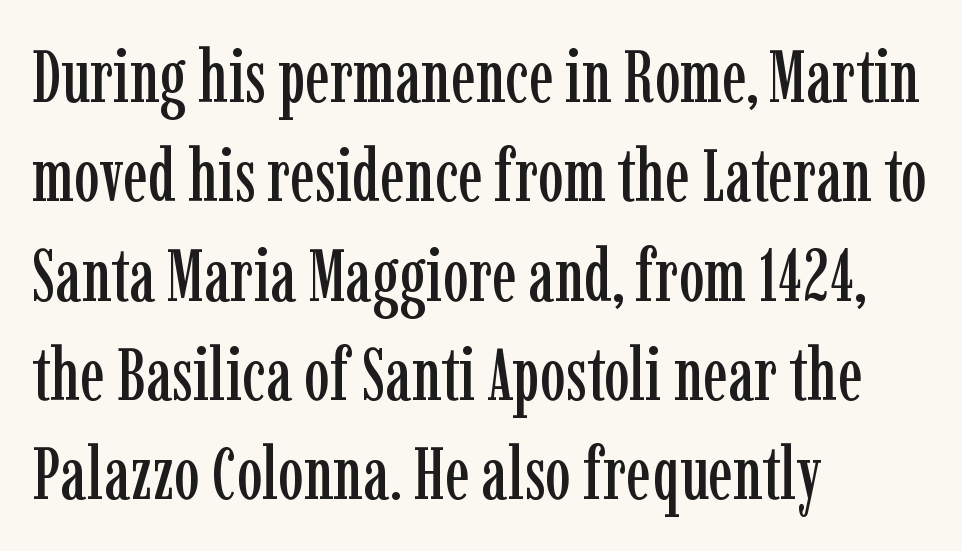
The font's upright variant was chosen for this text. In terms of letterform style, serifs are clearly present. Descenders are the only things crossing below the line. Each word holds together tightly as a unit, with standard inter-letter gaps.
